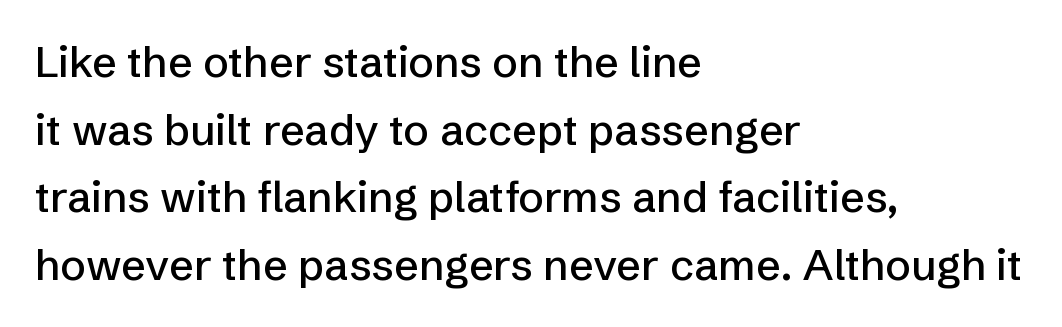
Regarding leading, the lines here are spaced in the standard way. The area under the type is left untouched. Is there any slant? The stems are plumb. Every row of glyphs begins at an identical x-position on the left. Letterform terminals end flat and unadorned throughout the passage. Is this a fixed-width face? No — the glyphs have proportional, varying widths.
